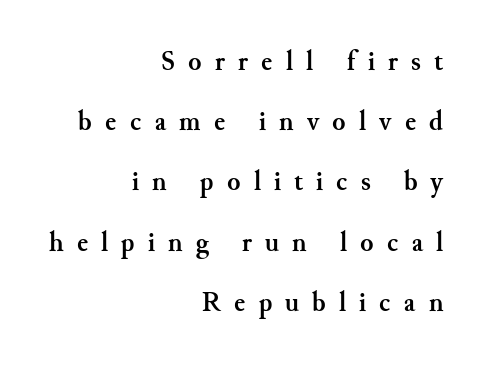
Q: Is the text bold? A: Yes.
Q: Is the text italic (slanted)? A: No, it is upright.
Q: Is the text underlined? A: No.
Q: How is the paragraph aligned? A: Right-aligned.
Q: Is the spacing between letters normal or unusually wide? A: Unusually wide.
Q: Is the spacing between lines tight, normal or loose? A: Loose.
